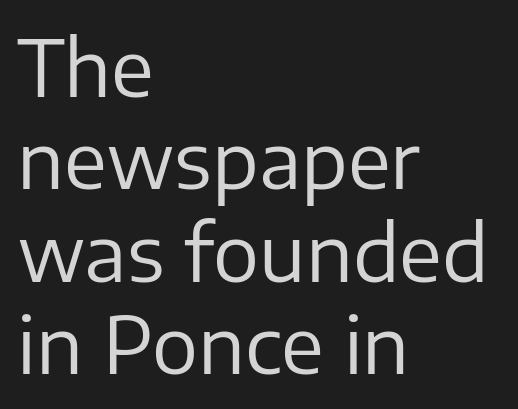
The image shows 77 px regular-weight sans-serif type, upright; set left-aligned, line spacing 1.2x, normal letter spacing, not underlined; low stroke contrast and a medium x-height.
